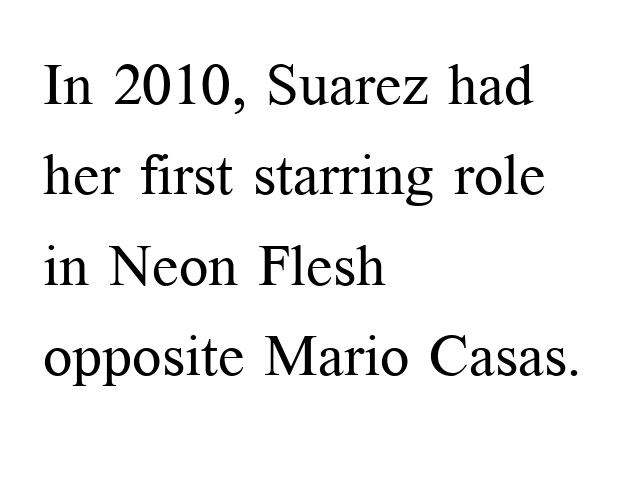
Q: Is the text bold? A: No.
Q: Is the text italic (slanted)? A: No, it is upright.
Q: Is the typeface a serif or a sans-serif typeface? A: Serif.
Q: Is the text underlined? A: No.
Q: How is the paragraph aligned? A: Left-aligned.
Q: Is the spacing between letters normal or unusually wide? A: Normal.
Q: Is the spacing between lines tight, normal or loose? A: Normal.
Q: Width (condensed, normal, or wide)? A: Normal.
Q: Stroke contrast? A: Medium.
Q: x-height? A: Medium.
Q: Monospaced? A: No.
